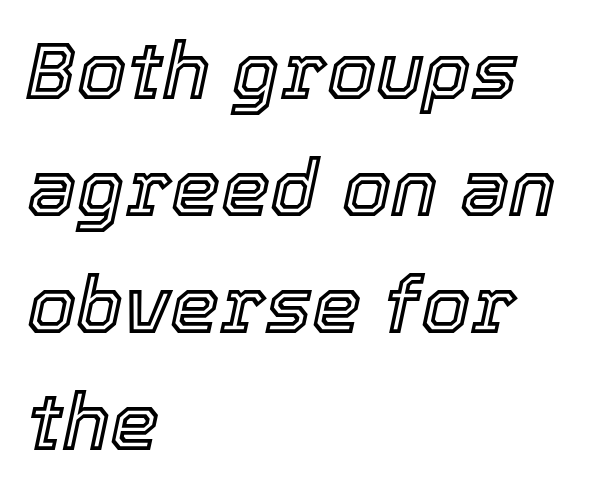
Q: Is the text italic (slanted)? A: Yes, it leans right by about 12 degrees.
Q: Is the text underlined? A: No.
Q: How is the paragraph aligned? A: Left-aligned.
Q: Is the spacing between letters normal or unusually wide? A: Normal.
Q: Is the spacing between lines tight, normal or loose? A: Normal.
Q: Width (condensed, normal, or wide)? A: Normal.
Q: x-height? A: Medium.
Q: Monospaced? A: No.
